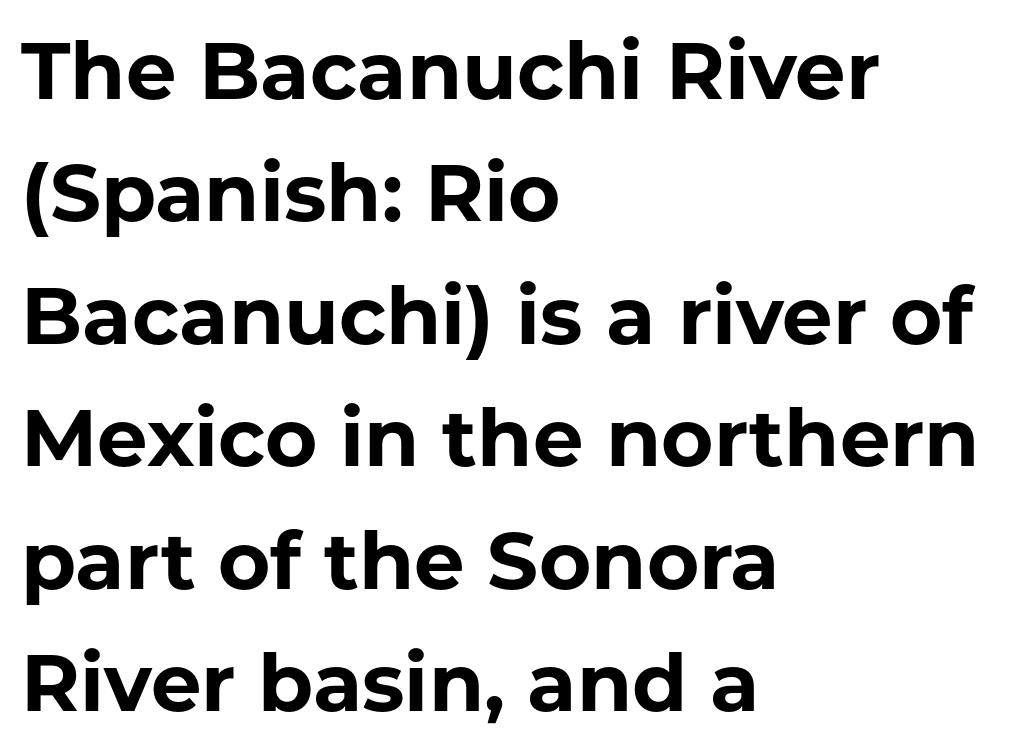
Q: Is the text bold? A: Yes.
Q: Is the text italic (slanted)? A: No, it is upright.
Q: Is the typeface a serif or a sans-serif typeface? A: Sans-serif.
Q: Is the text underlined? A: No.
Q: How is the paragraph aligned? A: Left-aligned.
Q: Is the spacing between letters normal or unusually wide? A: Normal.
Q: Is the spacing between lines tight, normal or loose? A: Normal.
Q: Width (condensed, normal, or wide)? A: Normal.
Q: Stroke contrast? A: Low.
Q: x-height? A: Medium.
Q: Monospaced? A: No.
